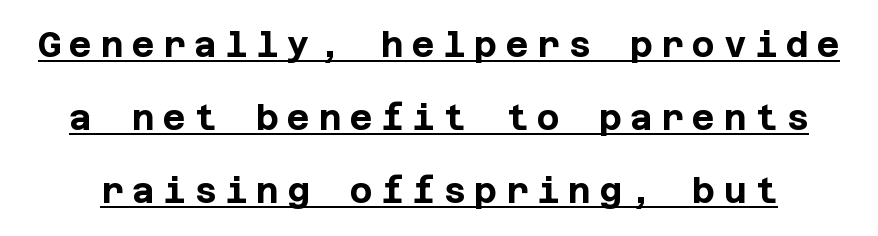
The letters stand straight up with perfectly vertical stems. The passage shown has open, widely tracked lettering throughout. How would I describe the line gaps? Wide and relaxed. Look at the bottom of the vertical strokes: they stop flat, with no serifs. A rule runs beneath these lines of type. Students, this is bold: see how much ink each stroke carries.
